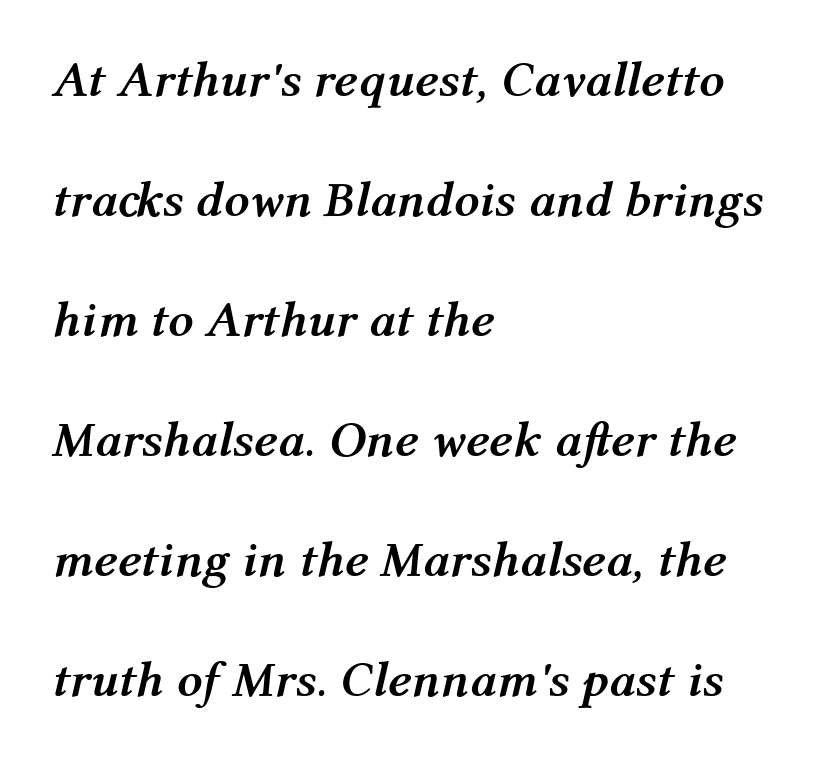
Q: Is the text bold? A: Yes.
Q: Is the text italic (slanted)? A: Yes, it leans right by about 12 degrees.
Q: Is the text underlined? A: No.
Q: How is the paragraph aligned? A: Left-aligned.
Q: Is the spacing between letters normal or unusually wide? A: Normal.
Q: Is the spacing between lines tight, normal or loose? A: Loose.
Q: Width (condensed, normal, or wide)? A: Normal.
Q: Stroke contrast? A: Medium.
Q: x-height? A: Medium.
Q: Monospaced? A: No.
